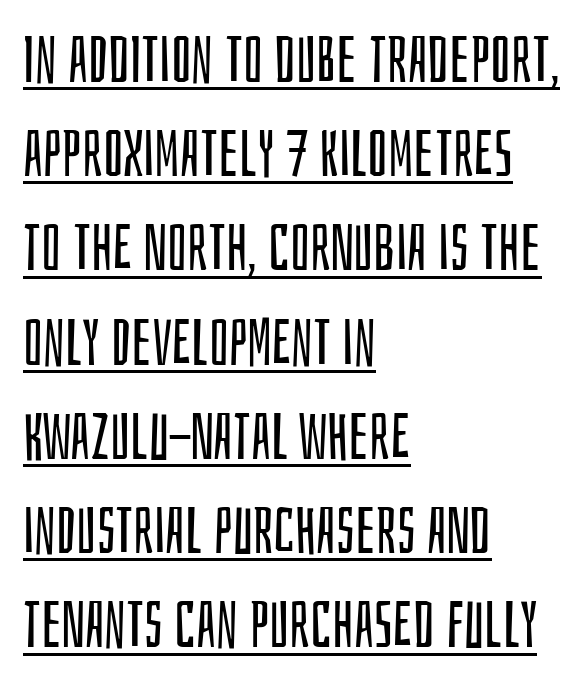
The image shows 65 px regular-weight, condensed sans-serif type, upright; set left-aligned, normal line spacing (1.45x), normal letter spacing, underlined; low stroke contrast and a large x-height.
